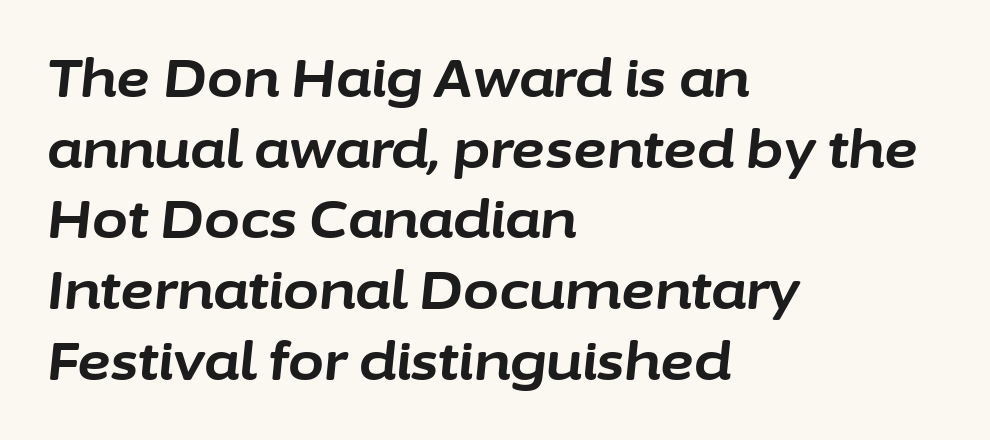
Q: Is the text bold? A: Yes.
Q: Is the text italic (slanted)? A: Yes, it leans right by about 6 degrees.
Q: Is the text underlined? A: No.
Q: How is the paragraph aligned? A: Left-aligned.
Q: Is the spacing between letters normal or unusually wide? A: Normal.
Q: Is the spacing between lines tight, normal or loose? A: Normal.
Q: Width (condensed, normal, or wide)? A: Normal.
Q: Stroke contrast? A: Low.
Q: x-height? A: Medium.
Q: Monospaced? A: No.
